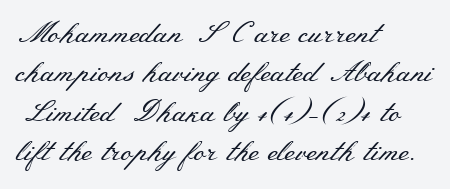
You could not count columns in this text — the font is proportionally spaced. No heavy texture on the line: the type isn't bold. Vertical spacing — default. The type family on display is of the serif kind.
